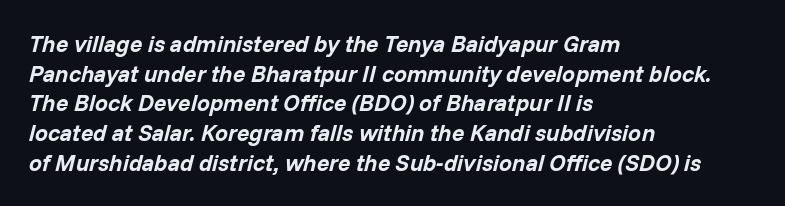
{"italic": "yes", "lean": "right", "slant_degrees": 14, "bold": "yes", "underline": "no", "align": "left", "line_spacing": "normal", "line_spacing_ratio": 1.29, "letter_spacing": "normal", "letter_spacing_em": 0.0, "glyph_px": 23}
